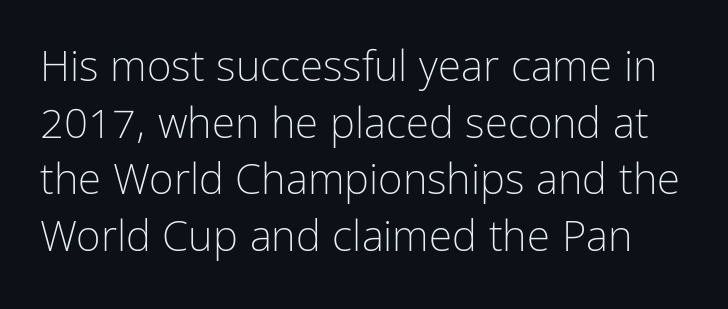
The image shows 42 px light, condensed sans-serif type, upright; set normal line spacing (1.35x), normal letter spacing, not underlined; low stroke contrast and a medium x-height.
